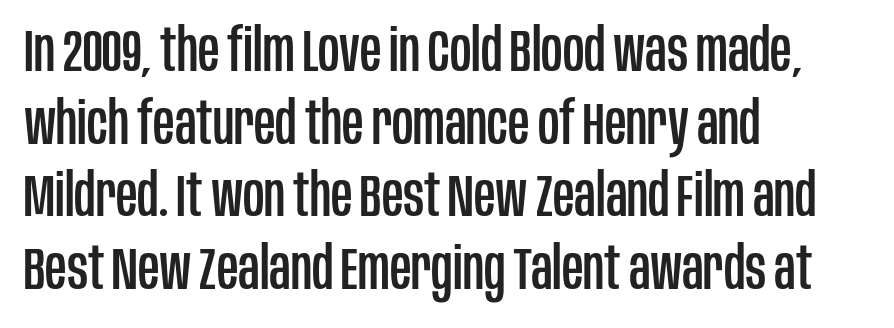
Q: Is the text italic (slanted)? A: No, it is upright.
Q: Is the typeface a serif or a sans-serif typeface? A: Sans-serif.
Q: Is the text underlined? A: No.
Q: How is the paragraph aligned? A: Left-aligned.
Q: Is the spacing between letters normal or unusually wide? A: Normal.
Q: Width (condensed, normal, or wide)? A: Condensed.
Q: Stroke contrast? A: Low.
Q: x-height? A: Large.
Q: Monospaced? A: No.
